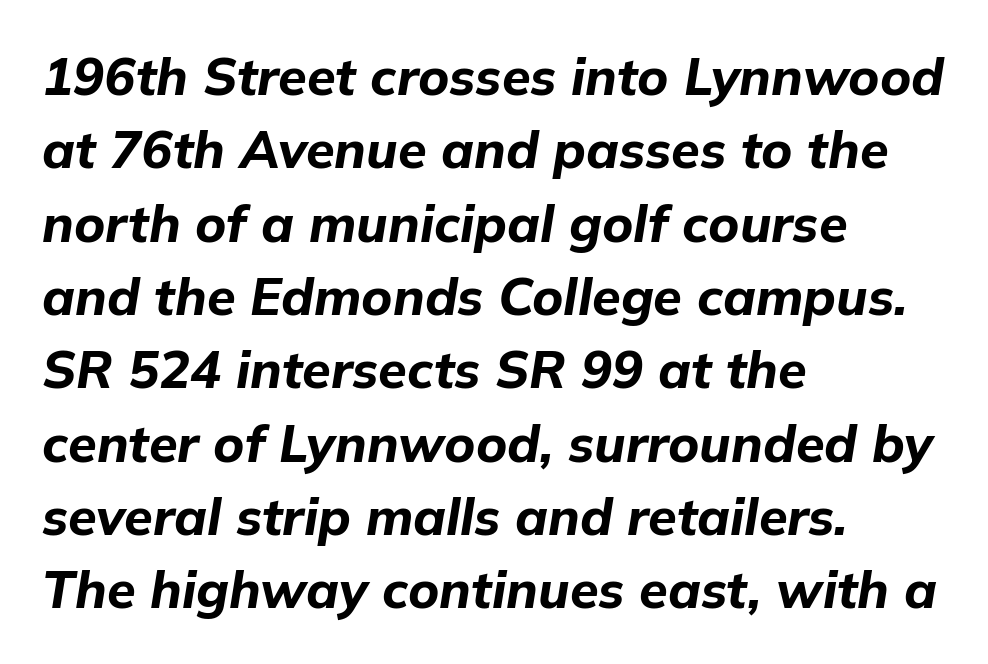
Q: Is the text bold? A: Yes.
Q: Is the text italic (slanted)? A: Yes, it leans right by about 9 degrees.
Q: Is the text underlined? A: No.
Q: How is the paragraph aligned? A: Left-aligned.
Q: Is the spacing between letters normal or unusually wide? A: Normal.
Q: Is the spacing between lines tight, normal or loose? A: Normal.
Q: Width (condensed, normal, or wide)? A: Normal.
Q: Stroke contrast? A: Low.
Q: x-height? A: Medium.
Q: Monospaced? A: No.
